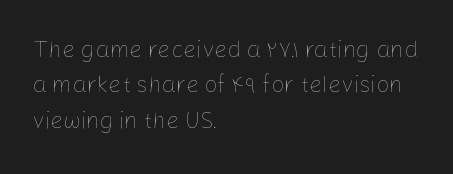
{"italic": "no", "bold": "no", "underline": "no", "align": "left", "line_spacing": "normal", "line_spacing_ratio": 1.54, "letter_spacing": "normal", "letter_spacing_em": 0.0, "glyph_px": 23}
